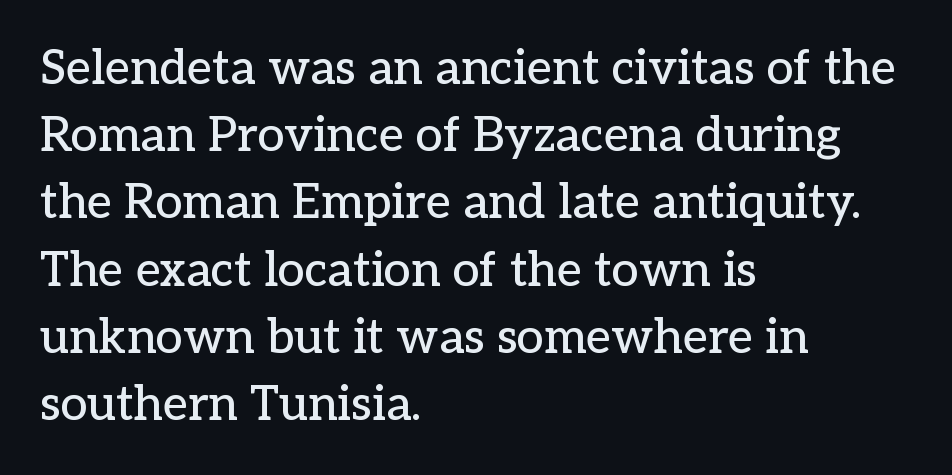
Q: Is the text italic (slanted)? A: No, it is upright.
Q: Is the typeface a serif or a sans-serif typeface? A: Serif.
Q: Is the text underlined? A: No.
Q: How is the paragraph aligned? A: Left-aligned.
Q: Is the spacing between letters normal or unusually wide? A: Normal.
Q: Is the spacing between lines tight, normal or loose? A: Normal.
Q: Width (condensed, normal, or wide)? A: Normal.
Q: Stroke contrast? A: Low.
Q: x-height? A: Medium.
Q: Monospaced? A: No.
